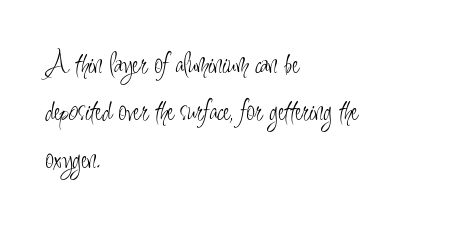
Inter-character spacing is left at the font's built-in metrics. These lines sit exactly where default settings would place them. Grotesque or geometric, the face here clearly has no serifs. This reads as an unemphasized weight, regular at the heaviest. The glyphs are unaccompanied by any horizontal stroke below them.
